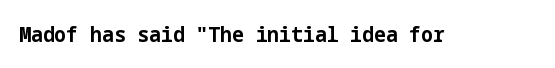
The letterforms sit shoulder to shoulder at normal distance. These lines were composed using upright roman letters. Check the space under the baseline: it is left empty. The sample has been set heavy, in full bold.
